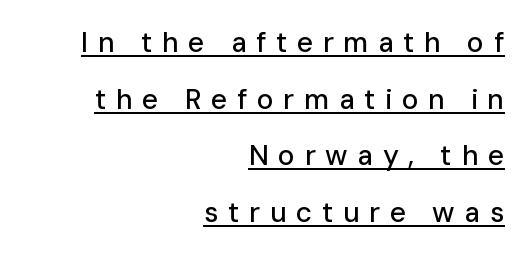
Q: Is the text italic (slanted)? A: No, it is upright.
Q: Is the typeface a serif or a sans-serif typeface? A: Sans-serif.
Q: Is the text underlined? A: Yes.
Q: How is the paragraph aligned? A: Right-aligned.
Q: Is the spacing between letters normal or unusually wide? A: Unusually wide.
Q: Is the spacing between lines tight, normal or loose? A: Loose.
Q: Width (condensed, normal, or wide)? A: Normal.
Q: Stroke contrast? A: Low.
Q: x-height? A: Medium.
Q: Monospaced? A: No.
